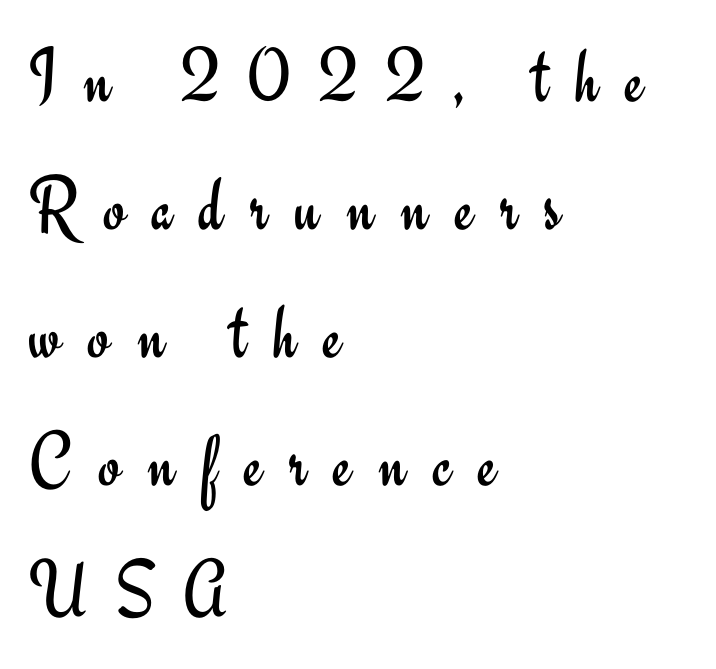
{"serif": "no", "bold": "no", "weight": "regular", "width": "normal", "stroke_contrast": "low", "x_height": "small", "monospaced": "no", "underline": "no", "align": "left", "line_spacing": "normal", "line_spacing_ratio": 1.62, "letter_spacing": "wide", "letter_spacing_em": 0.34, "glyph_px": 79}
